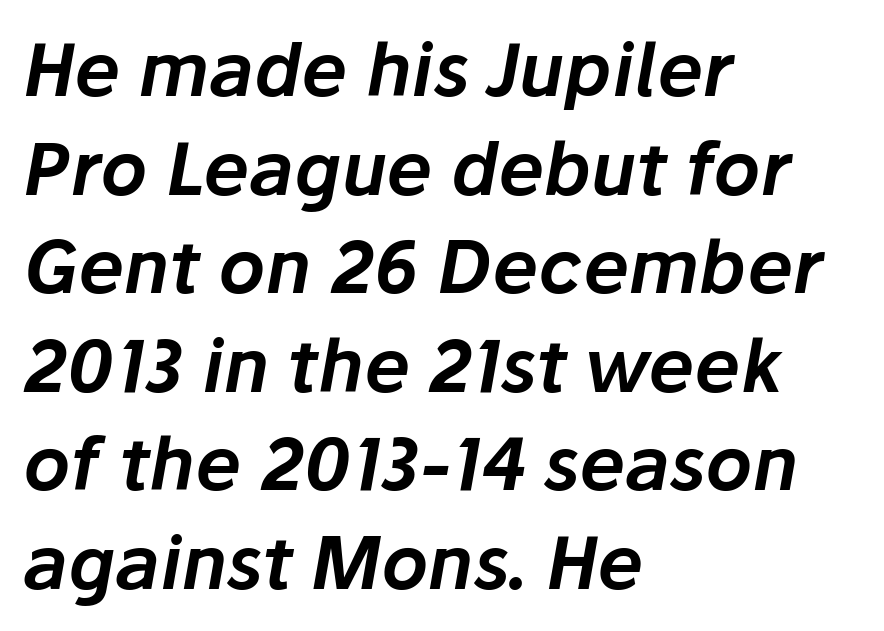
The image shows 73 px text type, italic (leaning right); set left-aligned, normal line spacing (1.35x), normal letter spacing, not underlined; low stroke contrast and a medium x-height.
